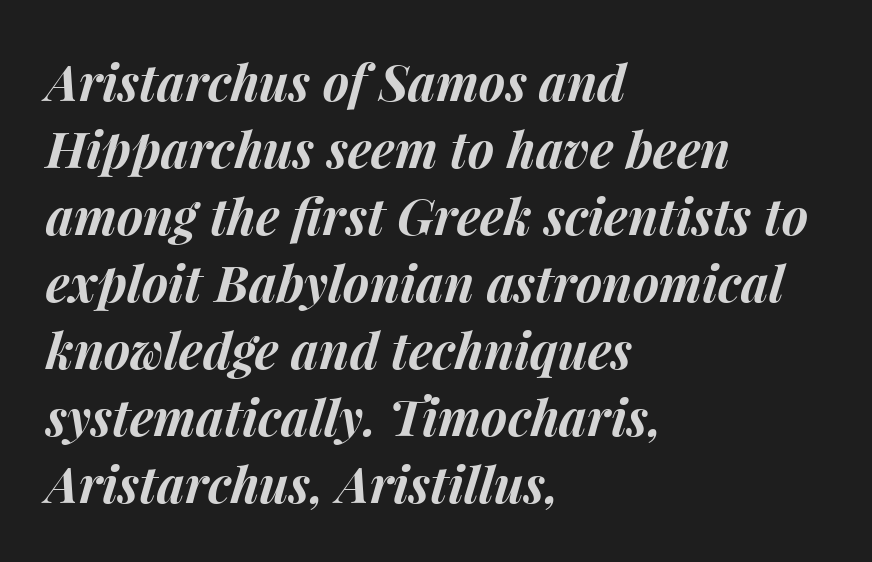
Interline gaps are of average width in this sample. The typesetting leans heavy: a genuine bold. These lines are set flush left with a ragged right edge. This rendering leaves character spacing at its baseline value.
